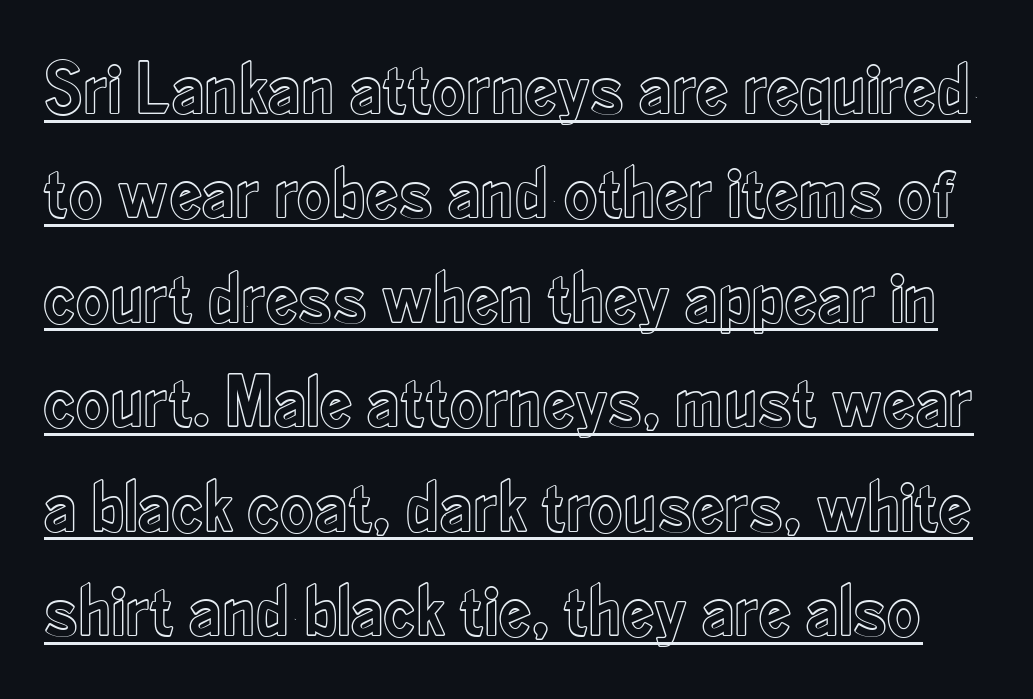
{"italic": "no", "width": "condensed", "x_height": "small", "monospaced": "no", "underline": "yes", "line_spacing": "normal", "line_spacing_ratio": 1.43, "letter_spacing": "normal", "letter_spacing_em": 0.0, "glyph_px": 73}
